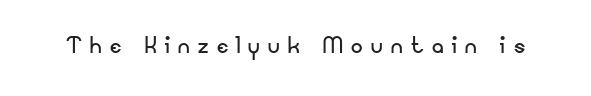
The strokes carry an ordinary text weight at most. The letters stand straight up with perfectly vertical stems. Spacing verdict: proportional, widths tailored to each character. The letters carry no serifs — their stems end cleanly without finishing strokes.
